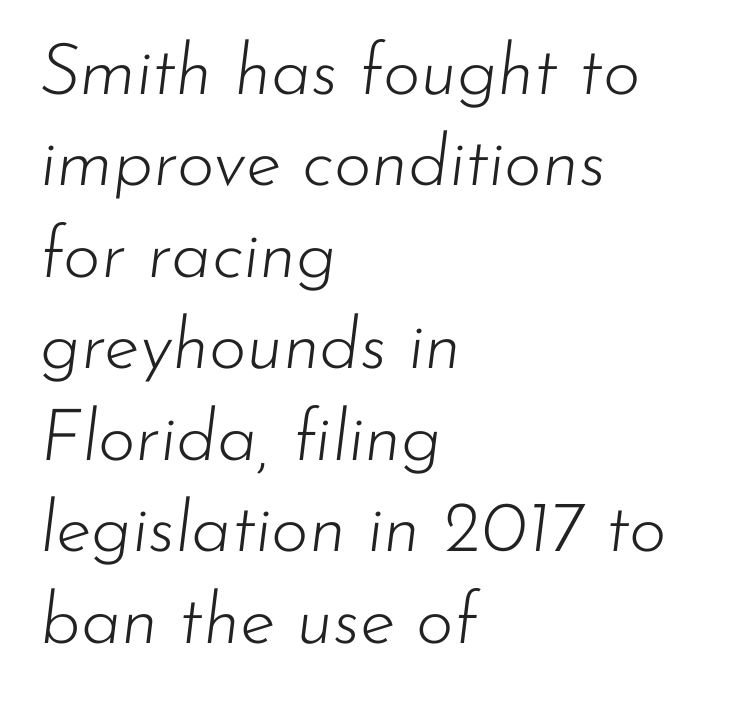
Caption: multi-line text, flush left, ragged right. What stands out about the letter spacing? Nothing — it is the standard amount. In terms of posture, this sample is oblique. Underline: absent.
